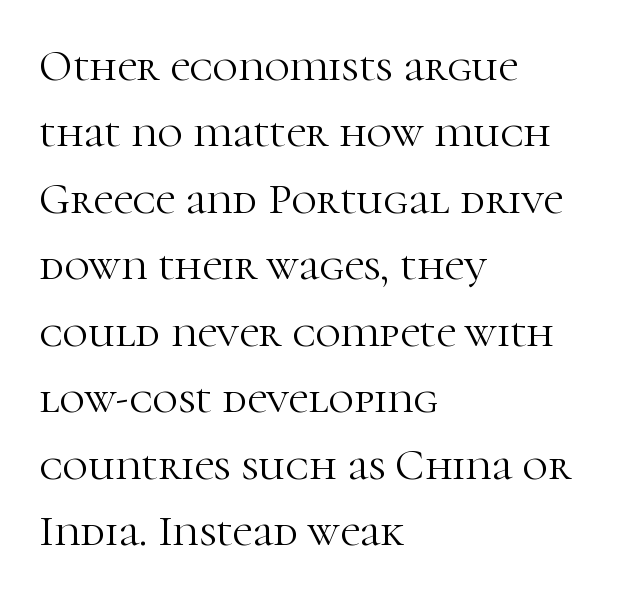
Students, note that the glyphs here touch the page at normal intervals. The characters are drawn with everyday or finer stroke widths. Underlining? Definitely not there. Where is the straight margin? On the left.
